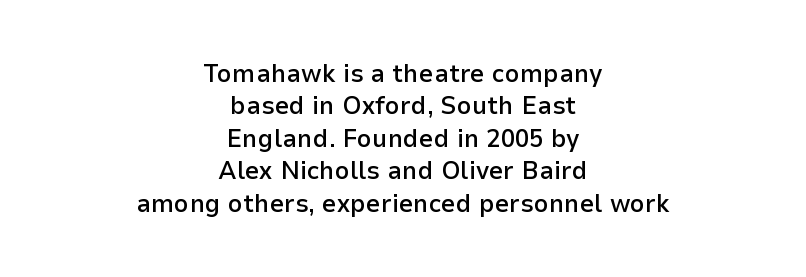
{"italic": "no", "bold": "semi", "underline": "no", "align": "center", "line_spacing": "normal", "line_spacing_ratio": 1.25, "letter_spacing": "normal", "letter_spacing_em": 0.0, "glyph_px": 26}
